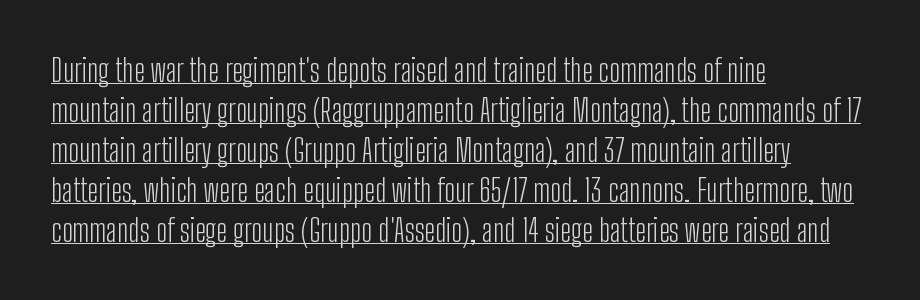
The image shows 31 px light, condensed sans-serif type, upright; set left-aligned, normal line spacing (1.29x), normal letter spacing, underlined; low stroke contrast and a medium x-height.
